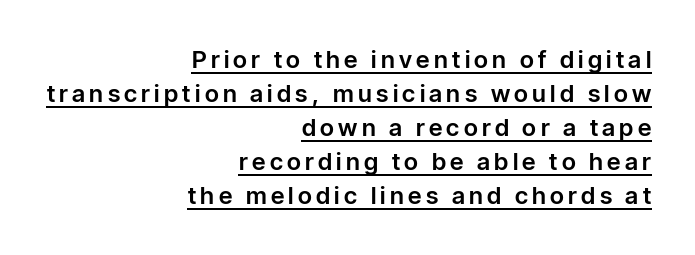
The image shows 24 px text type, upright; set right-aligned, normal line spacing (1.42x), underlined.
